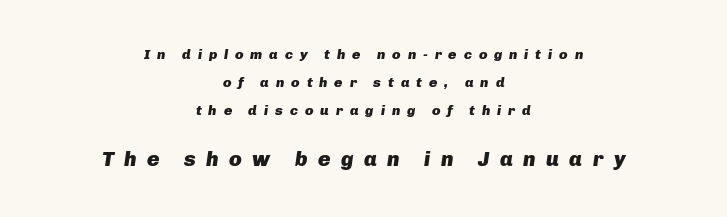
The text block is weighted toward neither margin, spreading evenly from the middle. The glyphs have the mass of a bold cut. Just letters on the line, the space beneath them empty. Typesetter's note — lower block bumped up in size, upper block left smaller. Every character sits at an angle, as italics do.
